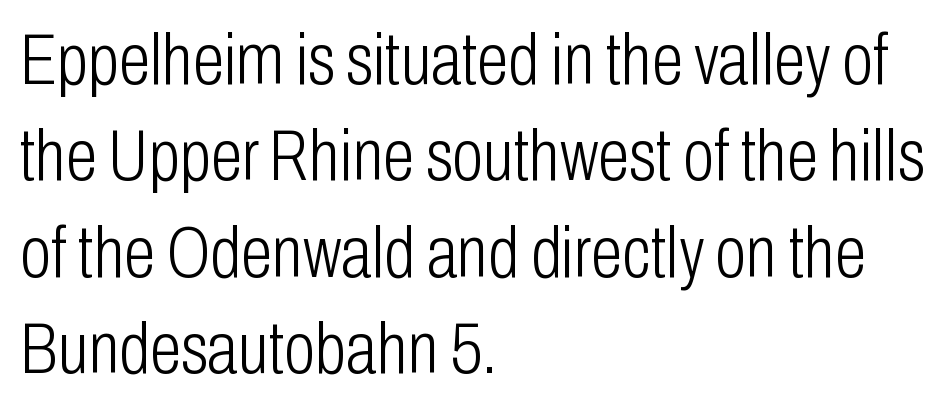
The image shows 72 px light, condensed sans-serif type, upright; set left-aligned, normal line spacing (1.34x), normal letter spacing, not underlined; low stroke contrast and a medium x-height.
